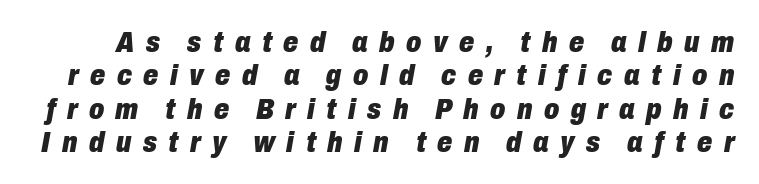
Q: Is the text bold? A: Yes.
Q: Is the text italic (slanted)? A: Yes, it leans right by about 10 degrees.
Q: Is the text underlined? A: No.
Q: Is the spacing between letters normal or unusually wide? A: Unusually wide.
Q: Is the spacing between lines tight, normal or loose? A: Tight.
Q: Width (condensed, normal, or wide)? A: Condensed.
Q: Stroke contrast? A: Low.
Q: x-height? A: Medium.
Q: Monospaced? A: No.
